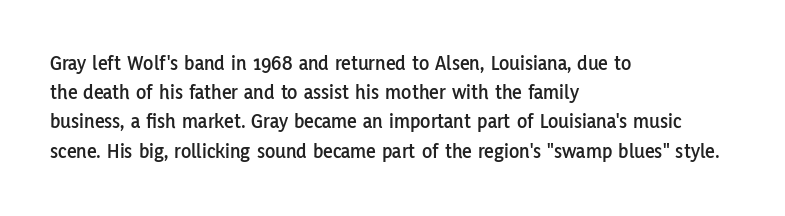
{"italic": "no", "underline": "no", "align": "left", "line_spacing": "normal", "line_spacing_ratio": 1.39, "letter_spacing": "normal", "letter_spacing_em": 0.0, "glyph_px": 21}
